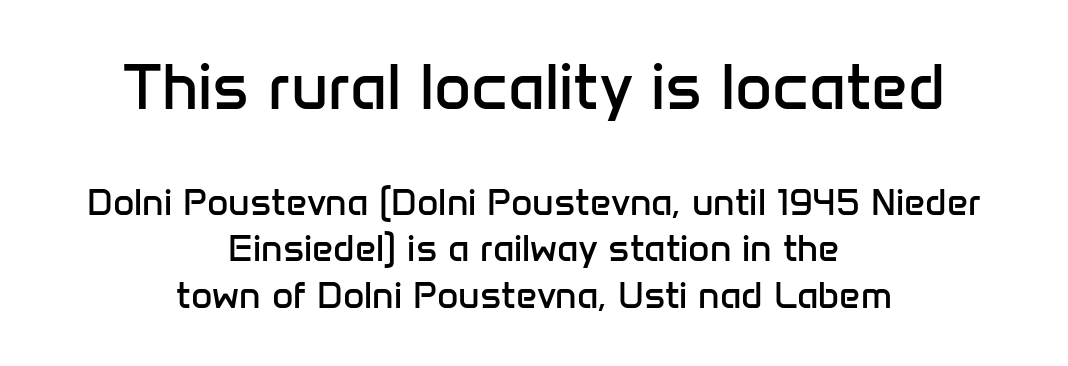
The image shows 64 px regular-weight sans-serif type, upright; set centered, normal line spacing (1.26x), normal letter spacing, not underlined; the first (top) block is 1.73x larger; low stroke contrast and a medium x-height.
